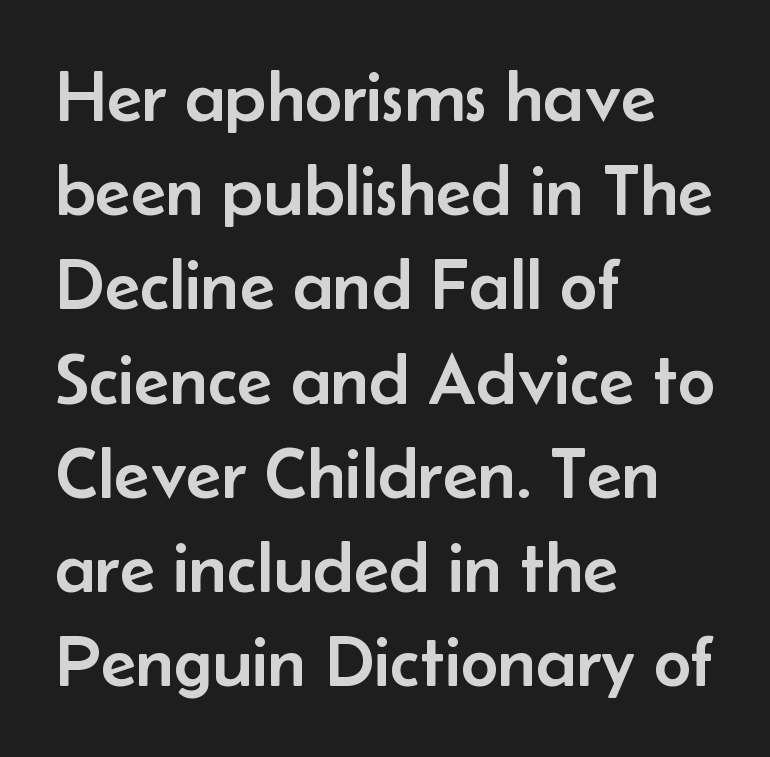
{"serif": "no", "italic": "no", "width": "normal", "stroke_contrast": "low", "x_height": "small", "monospaced": "no", "underline": "no", "align": "left", "line_spacing": "normal", "line_spacing_ratio": 1.29, "letter_spacing": "normal", "letter_spacing_em": 0.0, "glyph_px": 73}
